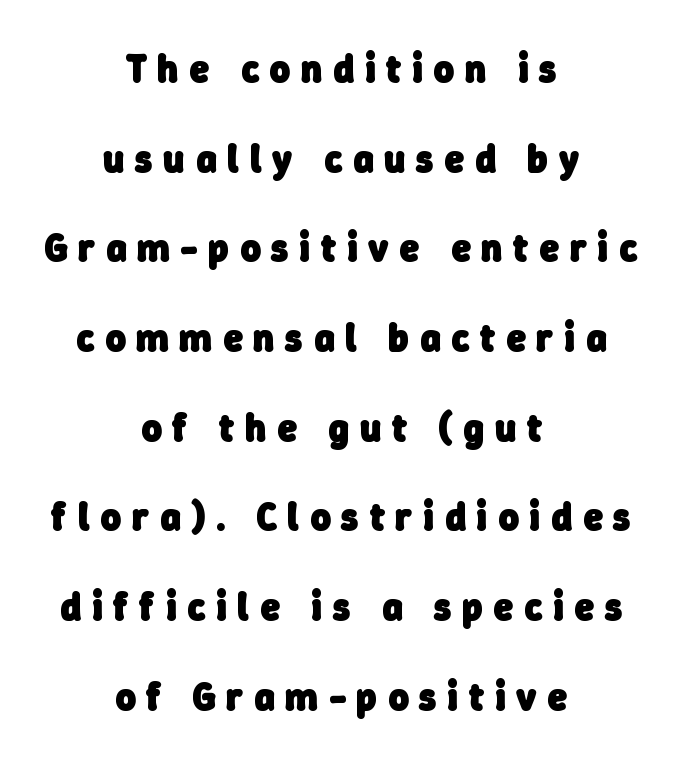
{"serif": "no", "bold": "yes", "weight": "heavy", "width": "normal", "stroke_contrast": "low", "x_height": "medium", "monospaced": "no", "underline": "no", "align": "center", "line_spacing": "loose", "line_spacing_ratio": 2.3, "letter_spacing": "wide", "letter_spacing_em": 0.28, "glyph_px": 39}
